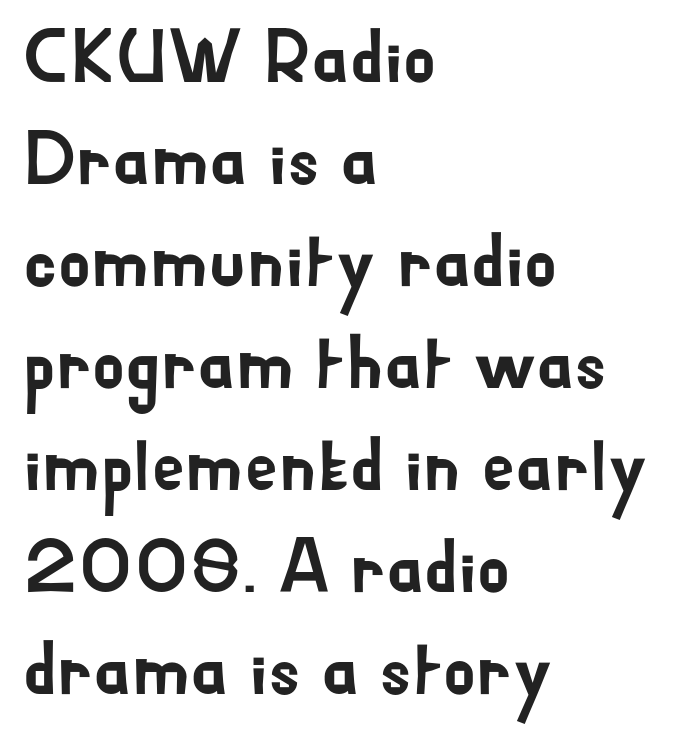
The image shows 75 px sans-serif type, upright; set left-aligned, normal line spacing (1.36x), normal letter spacing, not underlined; low stroke contrast and a small x-height.
